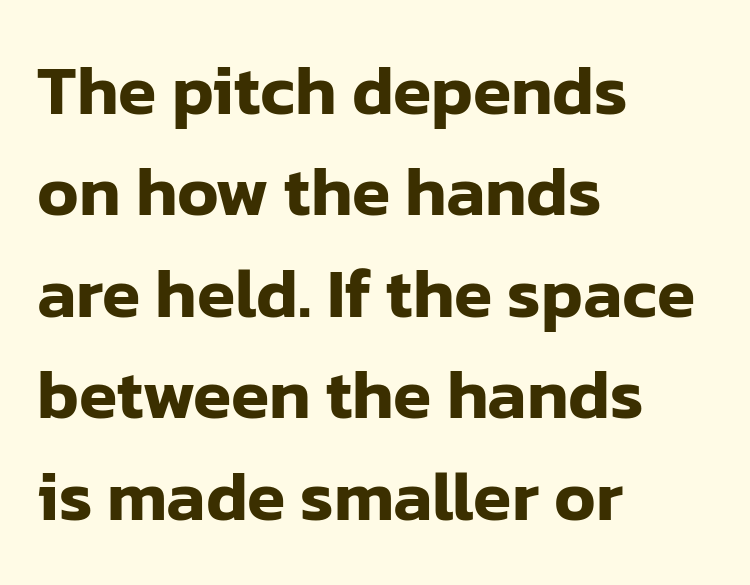
{"serif": "no", "italic": "no", "width": "normal", "stroke_contrast": "low", "x_height": "medium", "monospaced": "no", "underline": "no", "align": "left", "line_spacing": "normal", "line_spacing_ratio": 1.45, "letter_spacing": "normal", "letter_spacing_em": 0.0, "glyph_px": 70}
